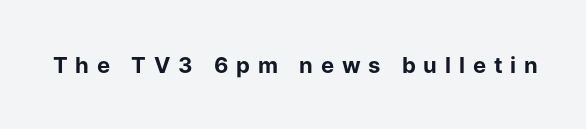
The image shows 22 px bold type, upright; set unusually wide letter spacing (+0.36 em), not underlined.
